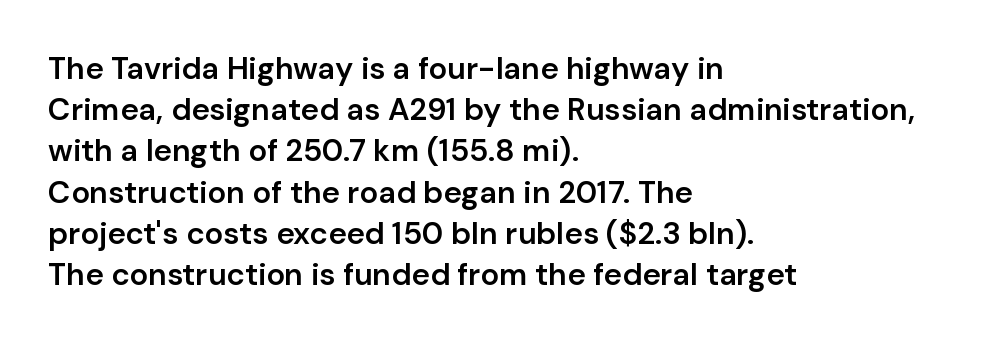
A typesetter would call this proportional, since set widths differ per character. The glyphs are unaccompanied by any horizontal stroke below them. This rendering uses left alignment, leaving the right contour irregular. This is the in-between weight designers call semibold or demi. Is there much room between lines? A standard amount, neither cramped nor airy. This sample uses an upright cut, with every glyph sitting square on the baseline.
